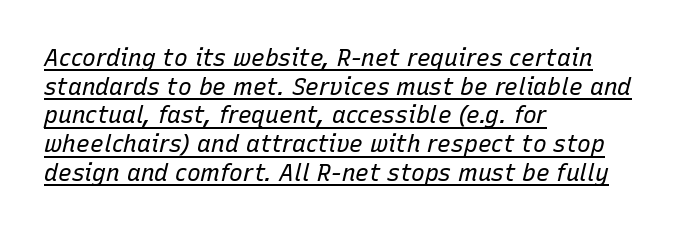
Q: Is the text bold? A: No.
Q: Is the text italic (slanted)? A: Yes, it leans right by about 15 degrees.
Q: Is the text underlined? A: Yes.
Q: How is the paragraph aligned? A: Left-aligned.
Q: Is the spacing between letters normal or unusually wide? A: Normal.
Q: Is the spacing between lines tight, normal or loose? A: Normal.
